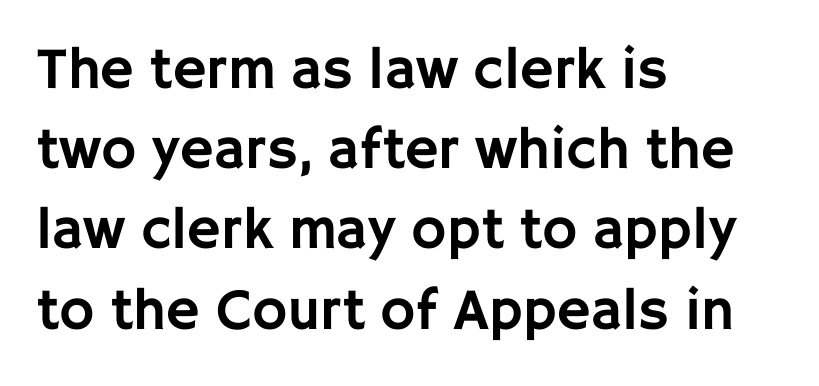
{"serif": "no", "italic": "no", "width": "normal", "stroke_contrast": "low", "x_height": "large", "monospaced": "no", "underline": "no", "align": "left", "line_spacing": "normal", "line_spacing_ratio": 1.36, "letter_spacing": "normal", "letter_spacing_em": 0.0, "glyph_px": 59}
